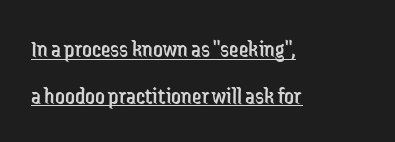
Q: Is the text bold? A: No.
Q: Is the text italic (slanted)? A: No, it is upright.
Q: Is the text underlined? A: Yes.
Q: How is the paragraph aligned? A: Left-aligned.
Q: Is the spacing between letters normal or unusually wide? A: Normal.
Q: Is the spacing between lines tight, normal or loose? A: Loose.
